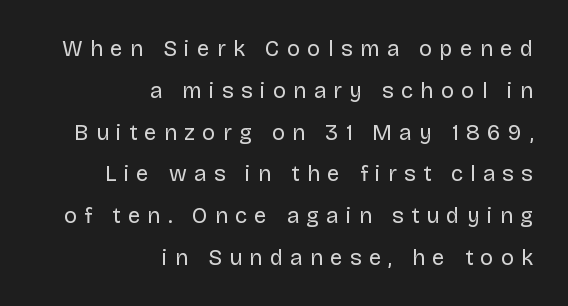
Q: Is the text bold? A: No.
Q: Is the text italic (slanted)? A: No, it is upright.
Q: Is the text underlined? A: No.
Q: How is the paragraph aligned? A: Right-aligned.
Q: Is the spacing between letters normal or unusually wide? A: Unusually wide.
Q: Is the spacing between lines tight, normal or loose? A: Loose.
